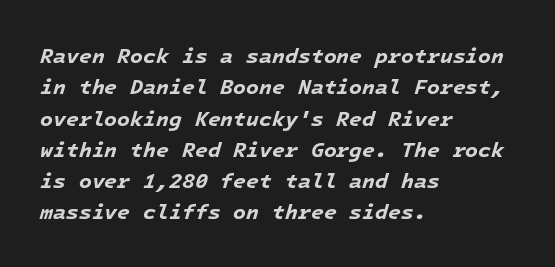
The image shows 21 px bold type, italic (leaning right); set left-aligned, normal line spacing (1.49x), normal letter spacing, not underlined.
